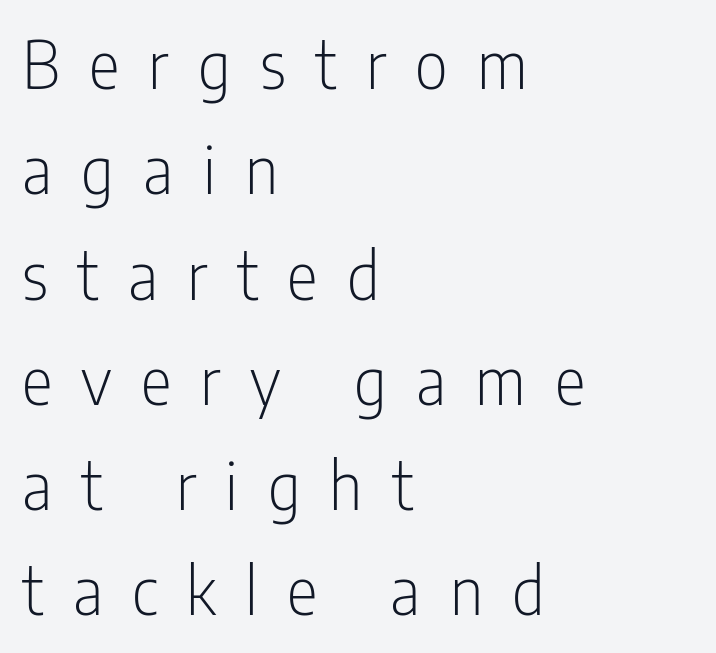
The image shows 65 px light, condensed sans-serif type, upright; set left-aligned, normal line spacing (1.62x), unusually wide letter spacing (+0.45 em), not underlined; low stroke contrast and a medium x-height.
